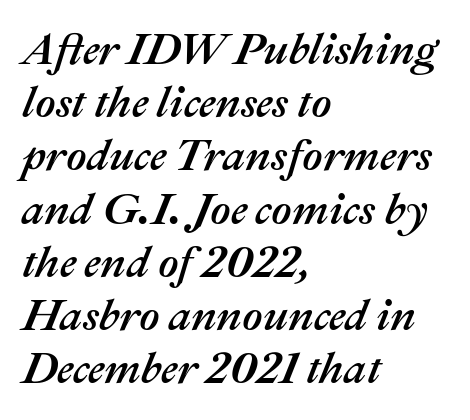
The image shows 44 px text type, italic (leaning right); set left-aligned, line spacing 1.21x, normal letter spacing, not underlined; medium stroke contrast and a medium x-height.
